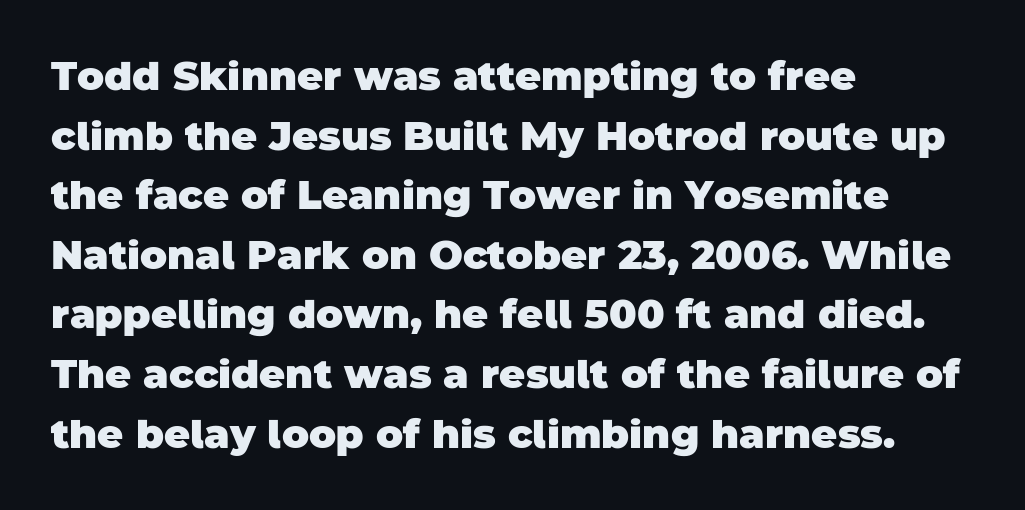
What's the leading like? Ordinary, nothing unusual. Words appear dense and cohesive because spacing is normal. The area under the type is left untouched. The paragraph shown leans on its left margin.
